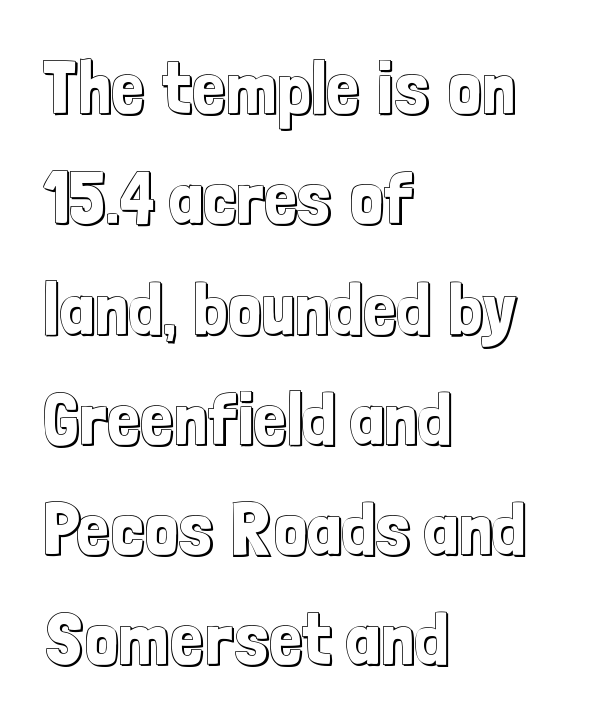
The image shows 74 px condensed type, upright; set left-aligned, normal line spacing (1.49x), normal letter spacing, not underlined; a medium x-height.
